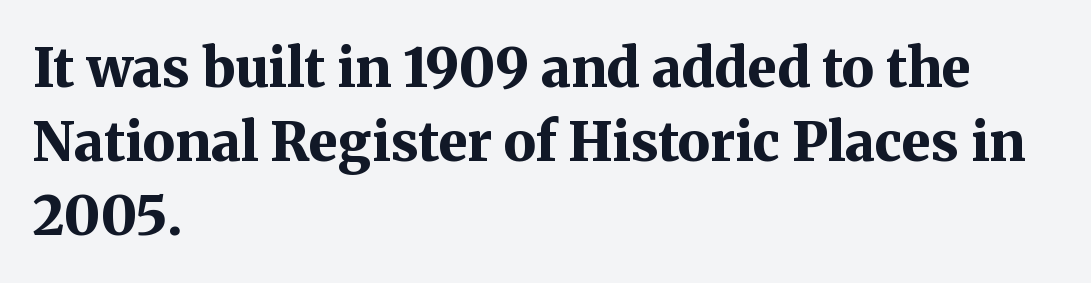
Q: Is the text bold? A: Yes.
Q: Is the text italic (slanted)? A: No, it is upright.
Q: Is the typeface a serif or a sans-serif typeface? A: Serif.
Q: Is the text underlined? A: No.
Q: How is the paragraph aligned? A: Left-aligned.
Q: Is the spacing between letters normal or unusually wide? A: Normal.
Q: Is the spacing between lines tight, normal or loose? A: Normal.
Q: Width (condensed, normal, or wide)? A: Normal.
Q: Stroke contrast? A: Medium.
Q: x-height? A: Medium.
Q: Monospaced? A: No.
